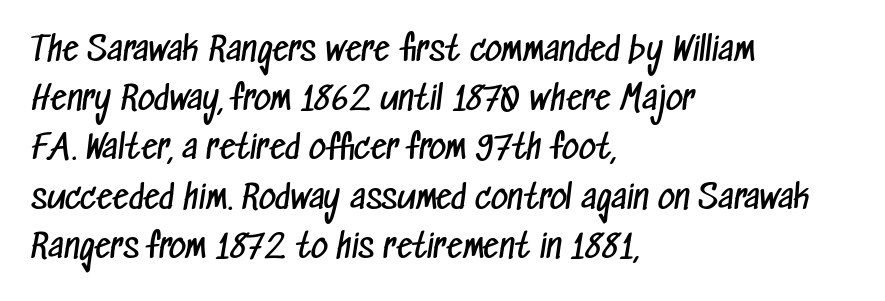
The image shows 33 px regular-weight, condensed sans-serif type; set left-aligned, normal line spacing (1.49x), normal letter spacing, not underlined; low stroke contrast and a medium x-height.
